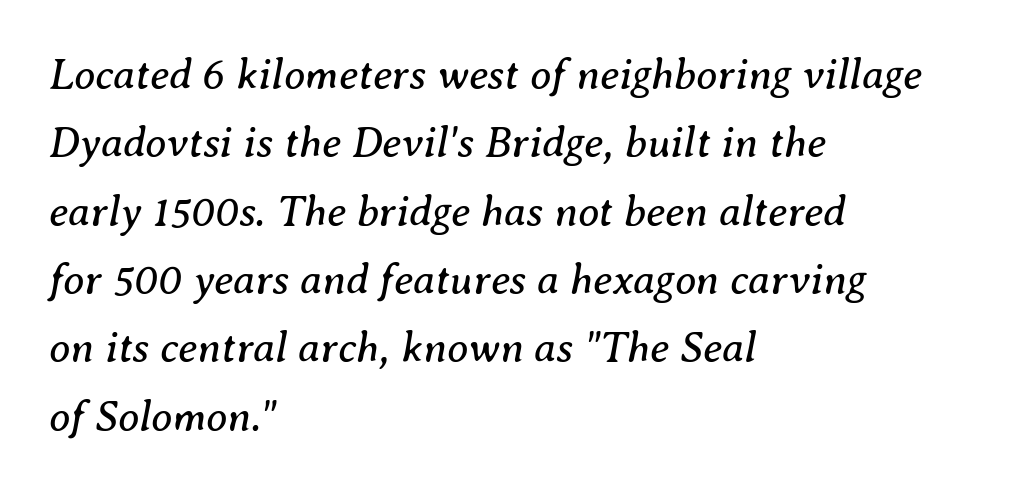
What's the leading like? Ordinary, nothing unusual. Check the space under the baseline: it is left empty. Stroke mass is kept to a normal reading level or below. Casual observation: everything's shoved over to the left. Compared with typical body copy, the letter spacing here is the same.
